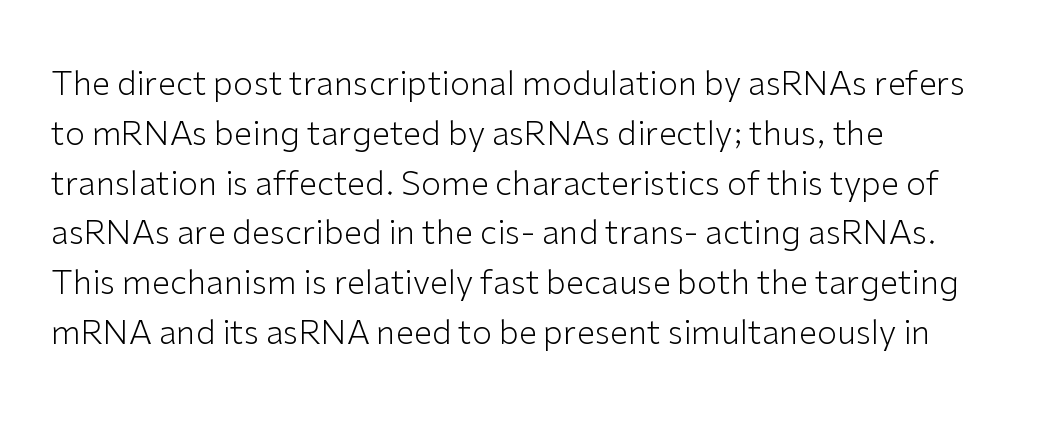
The image shows 33 px light sans-serif type, upright; set left-aligned, normal line spacing (1.51x), normal letter spacing, not underlined; low stroke contrast and a medium x-height.
